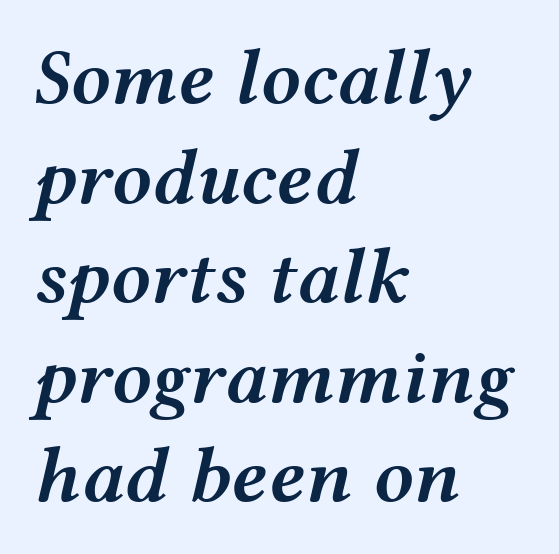
The block of text has a typical density, with ordinary space between rows. The passage shown is not underscored anywhere. Short and long lines alike share a common starting point at left. The rendering keeps characters at their native spacing. The face used here is proportionally spaced, like ordinary book or web type.
